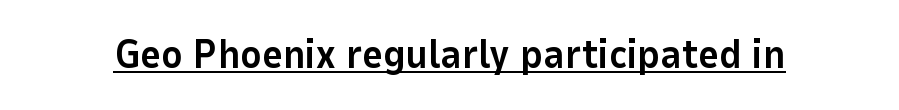
Typographically, this falls in the sans-serif category. Upright lettering throughout. The passage shown is underscored from start to finish. The letters are bold, with thick, heavy strokes. This rendering leaves character spacing at its baseline value. Character widths vary here, with narrow letters taking less room than wide ones.
